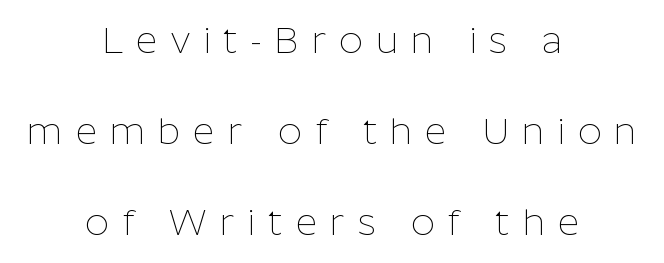
Does the type have serifs? No, each stem ends abruptly. Each line is balanced around a shared central axis. Varying glyph widths throughout — classic text-font behaviour. No word sits above an underline. A typesetter would call this leading open, well beyond the default.
